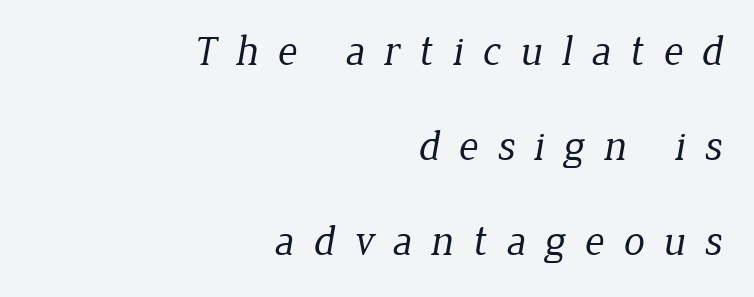
{"serif": "yes", "bold": "no", "weight": "regular", "width": "normal", "stroke_contrast": "low", "x_height": "medium", "monospaced": "no", "underline": "no", "align": "right", "line_spacing": "loose", "line_spacing_ratio": 2.26, "letter_spacing": "wide", "letter_spacing_em": 0.45, "glyph_px": 42}
